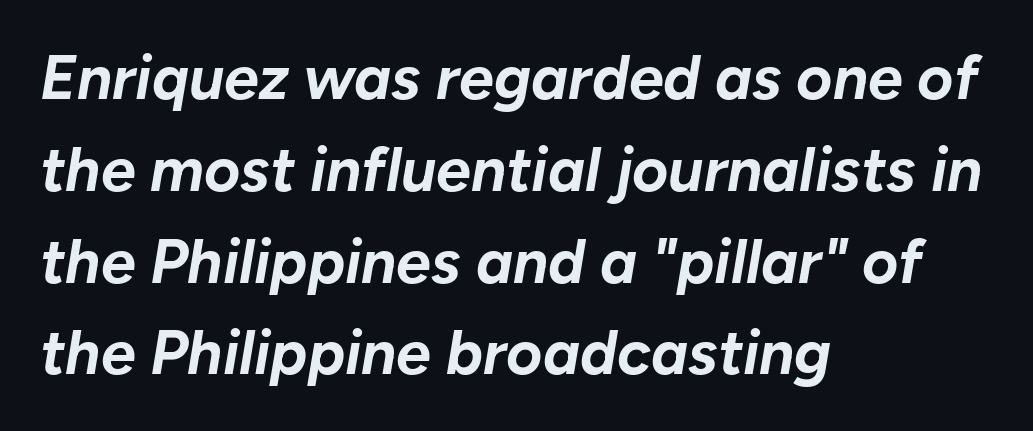
Q: Is the text bold? A: Yes.
Q: Is the text italic (slanted)? A: Yes, it leans right by about 10 degrees.
Q: Is the text underlined? A: No.
Q: How is the paragraph aligned? A: Left-aligned.
Q: Is the spacing between letters normal or unusually wide? A: Normal.
Q: Is the spacing between lines tight, normal or loose? A: Normal.
Q: Width (condensed, normal, or wide)? A: Normal.
Q: Stroke contrast? A: Low.
Q: x-height? A: Medium.
Q: Monospaced? A: No.
